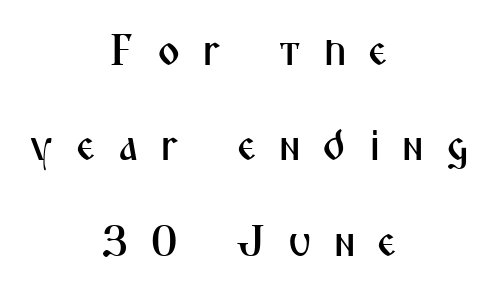
The image shows 44 px condensed sans-serif type, upright; set centered, loose line spacing (2.17x), unusually wide letter spacing (+0.5 em), not underlined; medium stroke contrast and a medium x-height.
